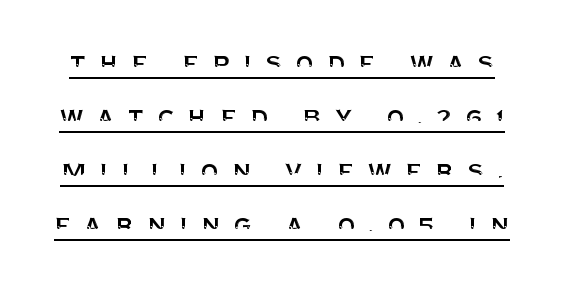
The image shows 30 px sans-serif type, upright; set line spacing 1.8x, unusually wide letter spacing (+0.42 em), underlined; medium stroke contrast and a large x-height.
